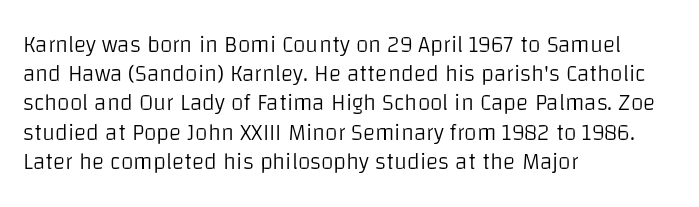
Q: Is the text bold? A: No.
Q: Is the text italic (slanted)? A: No, it is upright.
Q: Is the text underlined? A: No.
Q: How is the paragraph aligned? A: Left-aligned.
Q: Is the spacing between letters normal or unusually wide? A: Normal.
Q: Is the spacing between lines tight, normal or loose? A: Normal.
